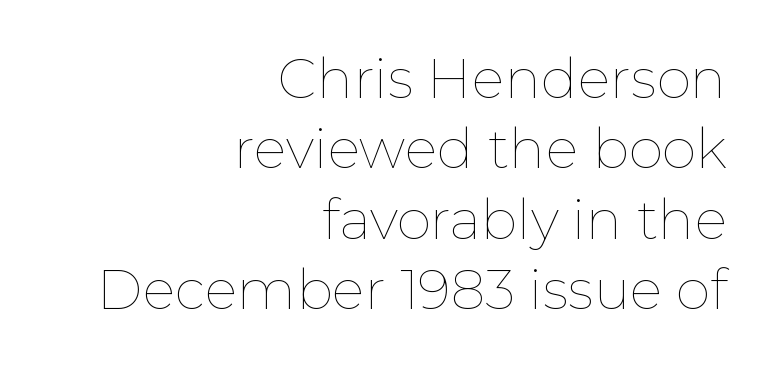
Ordinary non-slanted type is in use. Descender tails drop into unmarked territory. Every row of glyphs terminates at an identical x-position on the right. Students, observe: this is what conventionally led text looks like. This reads as an unemphasized weight, regular at the heaviest. Observe the ordinary spacing: letters are neighbours, not strangers.
